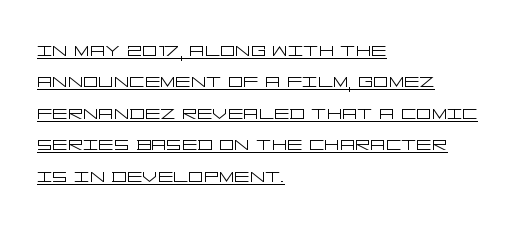
Q: Is the text bold? A: No.
Q: Is the text italic (slanted)? A: No, it is upright.
Q: Is the text underlined? A: Yes.
Q: How is the paragraph aligned? A: Left-aligned.
Q: Is the spacing between letters normal or unusually wide? A: Normal.
Q: Is the spacing between lines tight, normal or loose? A: Normal.
